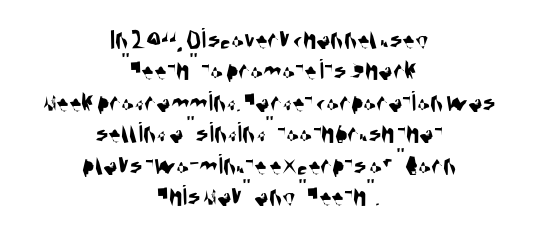
The image shows 30 px condensed sans-serif type; set centered, tight line spacing (1.05x), normal letter spacing, not underlined; medium stroke contrast and a large x-height.
